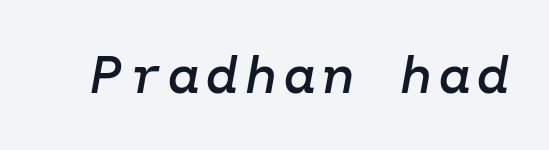
The words here are not underlined. Semibold letterforms, between regular and bold. It's the slanting kind of type.
